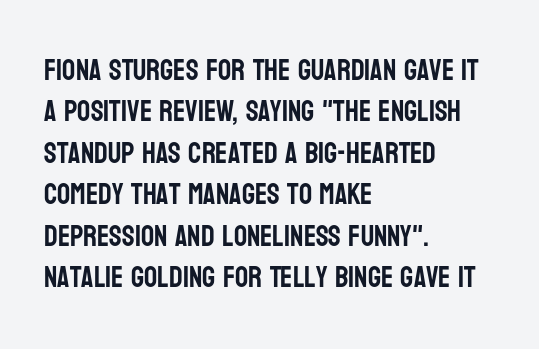
A sans-serif font was chosen for this passage. Compared with typical body copy, the letter spacing here is the same. A typesetter would call this proportional, since set widths differ per character. Honestly, the row spacing looks completely unremarkable. The strip under each line holds only bare page. This sample is left-justified, so line endings fall wherever the words run out.
